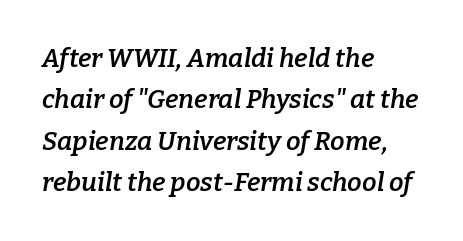
Left-aligned paragraph, ragged on the right. Check under the words: just untouched page. Letter spacing: default. These lines sit exactly where default settings would place them. Every character sits at an angle, as italics do.
